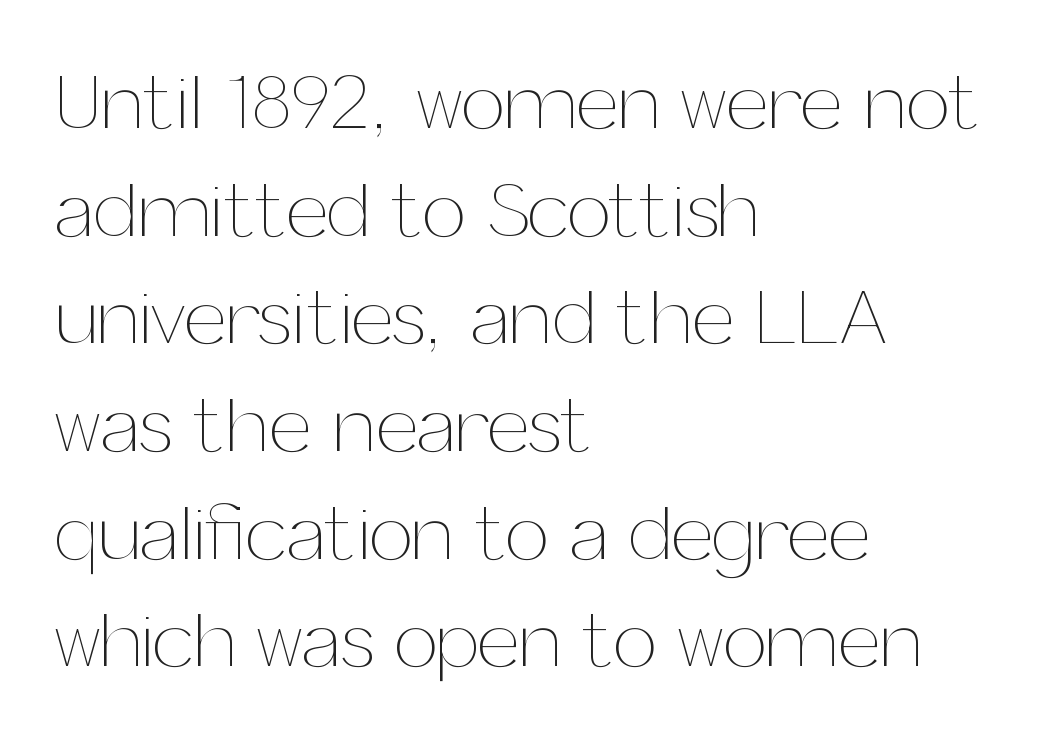
Is the block centered? No — it sits flush against the left margin. Heft: none added — not bold. Posture: upright roman. These lines are rendered in a variable-pitch font. Underline: absent.
